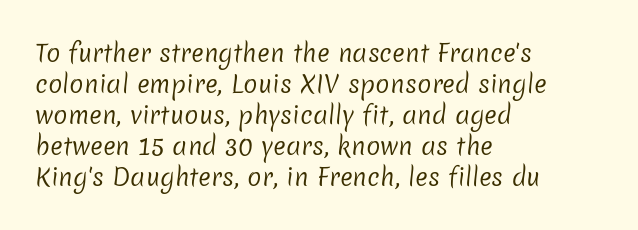
{"bold": "no", "underline": "no", "align": "left", "line_spacing": "normal", "line_spacing_ratio": 1.29, "letter_spacing": "normal", "letter_spacing_em": 0.0, "glyph_px": 24}
